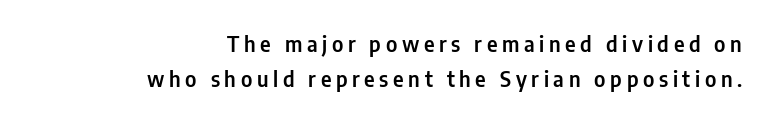
Is the block centered? No — it sits flush against the right margin. Honestly, there is no underline to notice here at all. The axis of the letterforms is exactly vertical. Rows of type keep a routine distance in the vertical direction.
